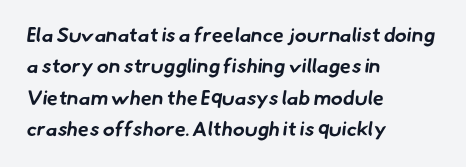
The image shows 20 px bold type; set left-aligned, normal line spacing (1.57x), normal letter spacing, not underlined.
